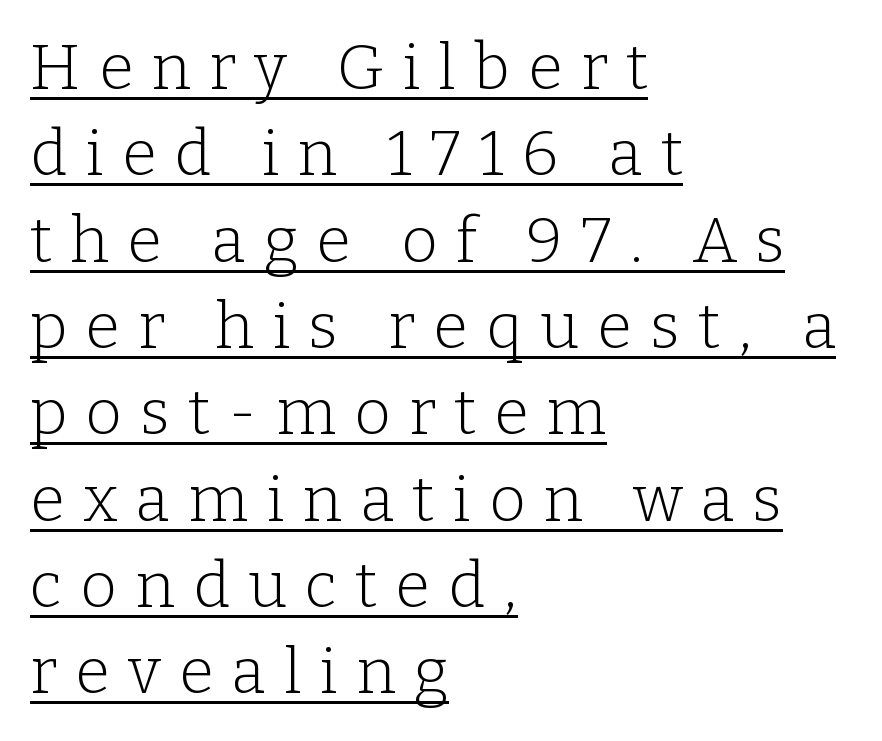
The image shows 63 px light serif type, upright; set left-aligned, normal line spacing (1.37x), unusually wide letter spacing (+0.29 em), underlined; low stroke contrast and a medium x-height.
